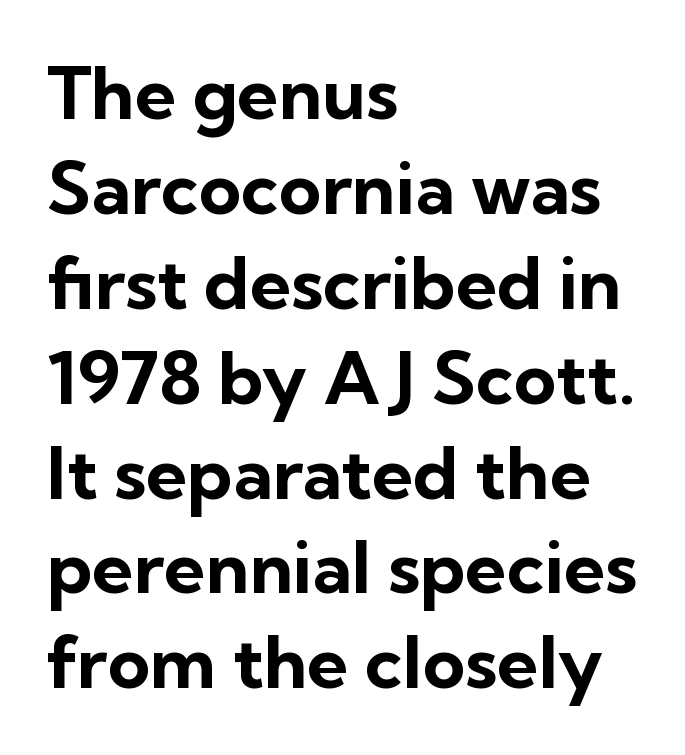
Each new line begins a customary step beneath the previous one. The glyphs in this specimen are sans serif. The passage shown is typed in a proportional face where columns would drift. Posture: upright roman. Any mark beneath the type? The region is blank.
